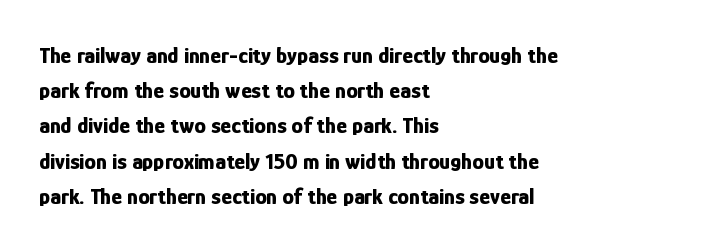
{"italic": "no", "bold": "yes", "underline": "no", "align": "left", "line_spacing": "normal", "line_spacing_ratio": 1.53, "letter_spacing": "normal", "letter_spacing_em": 0.0, "glyph_px": 23}
